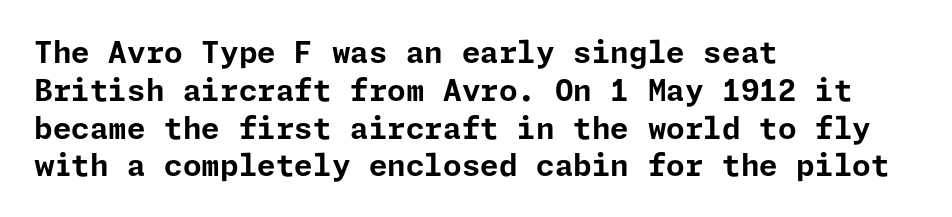
The image shows 30 px bold sans-serif type, upright; set left-aligned, normal line spacing (1.26x), normal letter spacing, not underlined; low stroke contrast and a medium x-height.
